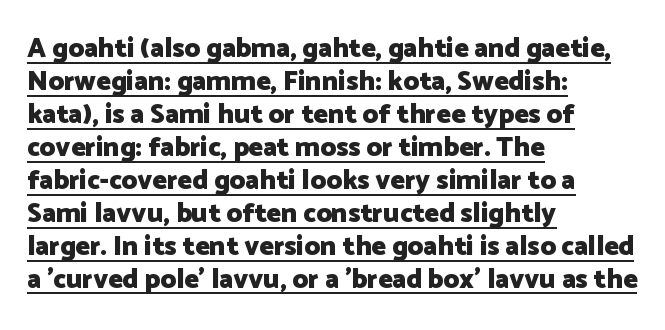
Q: Is the text bold? A: Yes.
Q: Is the text italic (slanted)? A: No, it is upright.
Q: Is the text underlined? A: Yes.
Q: How is the paragraph aligned? A: Left-aligned.
Q: Is the spacing between letters normal or unusually wide? A: Normal.
